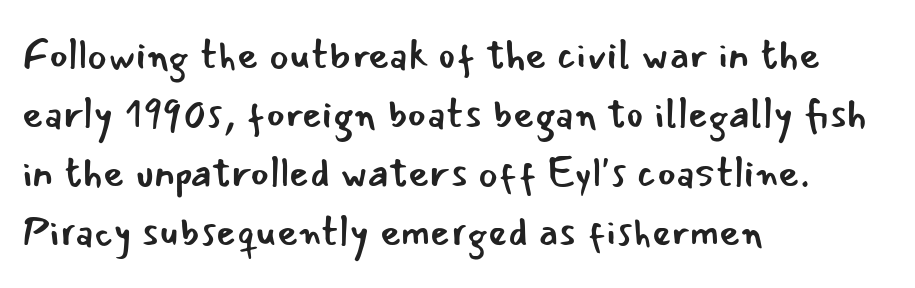
The image shows 41 px regular-weight sans-serif type, upright; set left-aligned, normal line spacing (1.44x), normal letter spacing, not underlined; low stroke contrast and a small x-height.
